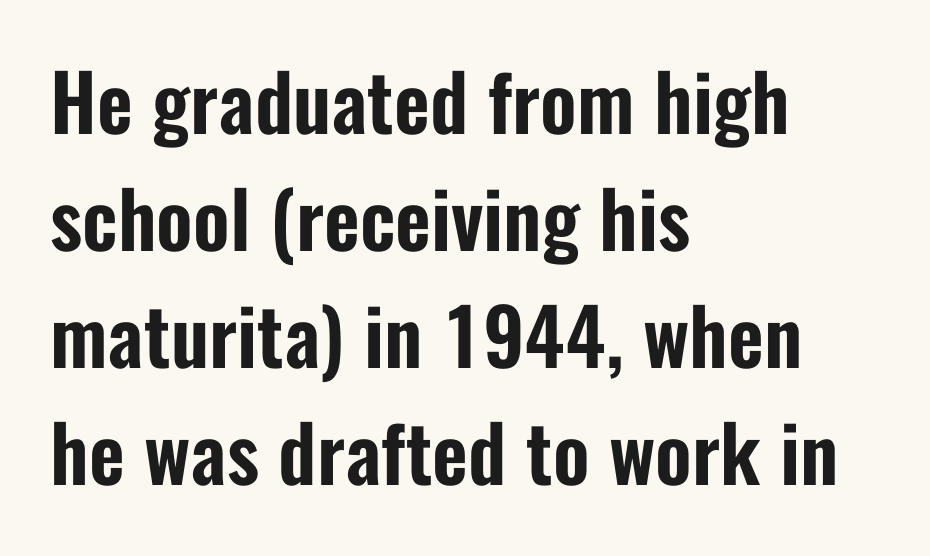
The foot of each line stays bare and open. Interline gaps are of average width in this sample. Is there any slant? The stems are plumb. Line beginnings align vertically; line endings do not.
